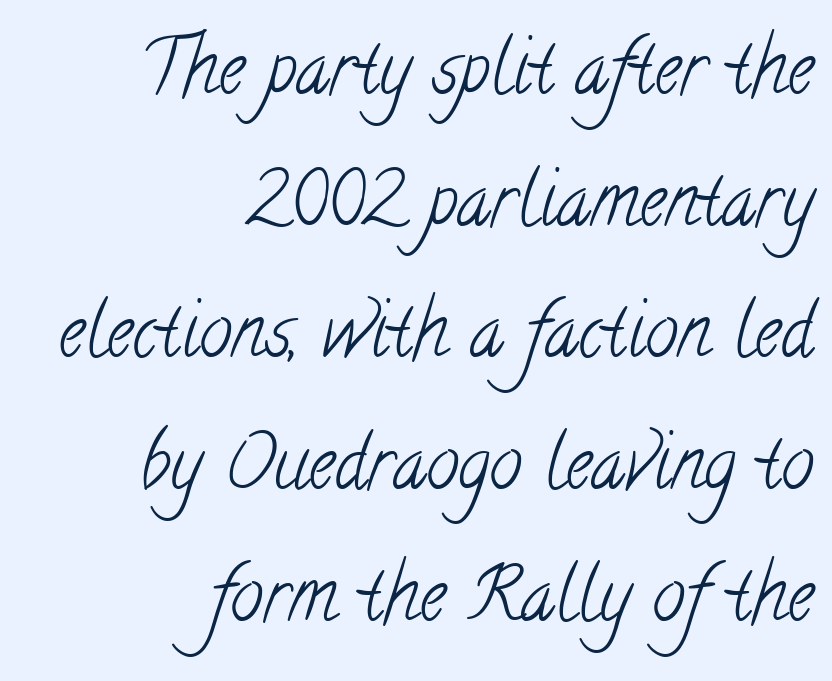
This is not heavy type; no bold has been used. Varying glyph widths throughout — classic text-font behaviour. The space beneath each line is pristine and unruled. The rendering anchors every line to the right-hand side.
